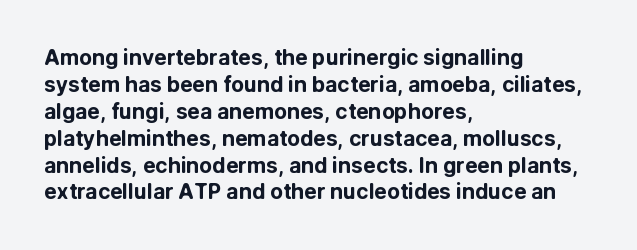
{"italic": "no", "bold": "yes", "underline": "no", "align": "left", "line_spacing": "normal", "line_spacing_ratio": 1.28, "letter_spacing": "normal", "letter_spacing_em": 0.0, "glyph_px": 21}
